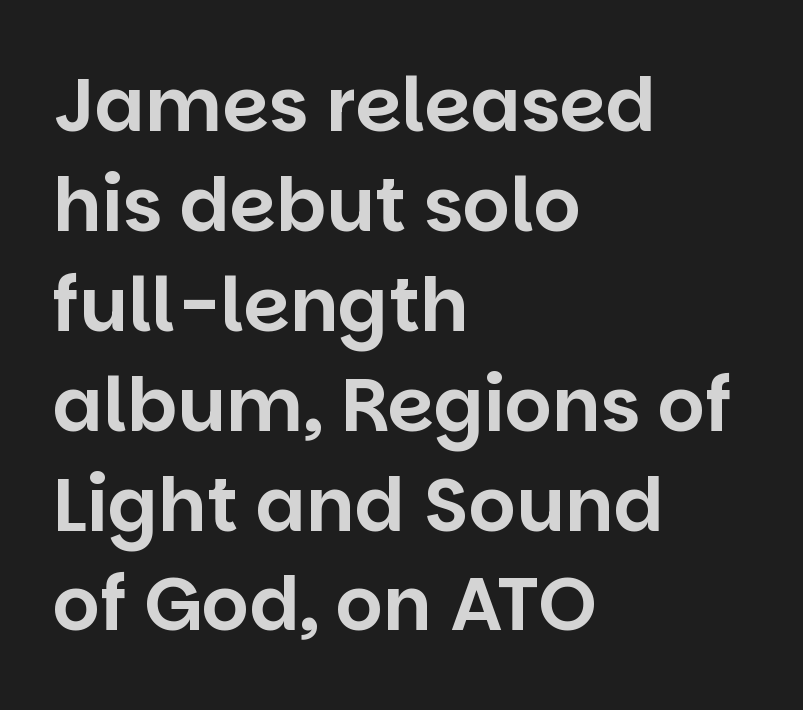
Q: Is the text italic (slanted)? A: No, it is upright.
Q: Is the typeface a serif or a sans-serif typeface? A: Sans-serif.
Q: Is the text underlined? A: No.
Q: How is the paragraph aligned? A: Left-aligned.
Q: Is the spacing between letters normal or unusually wide? A: Normal.
Q: Is the spacing between lines tight, normal or loose? A: Normal.
Q: Width (condensed, normal, or wide)? A: Normal.
Q: Stroke contrast? A: Low.
Q: x-height? A: Large.
Q: Monospaced? A: No.
